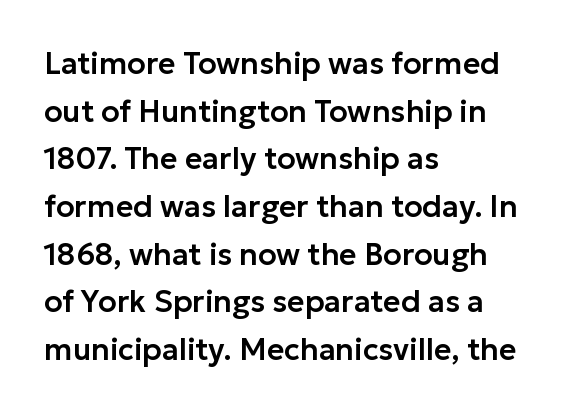
The letterforms sit shoulder to shoulder at normal distance. This is roman type, the default non-slanted kind. Stroke terminals: plain, sans-serif. This block has exactly the height ordinary leading produces. The passage shown is not underscored anywhere. A typesetter would call this proportional, since set widths differ per character.
